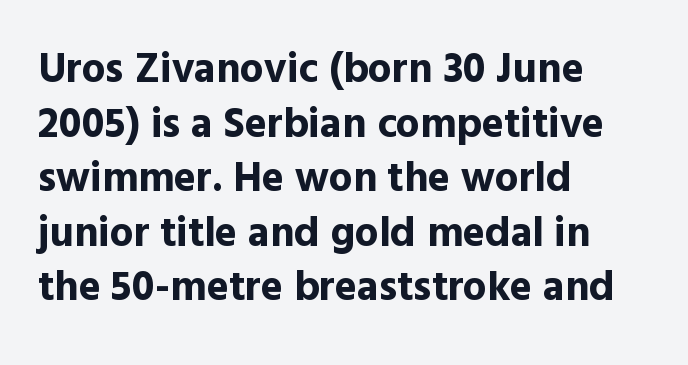
Q: Is the text bold? A: Yes.
Q: Is the text italic (slanted)? A: No, it is upright.
Q: Is the typeface a serif or a sans-serif typeface? A: Sans-serif.
Q: Is the text underlined? A: No.
Q: How is the paragraph aligned? A: Left-aligned.
Q: Is the spacing between letters normal or unusually wide? A: Normal.
Q: Is the spacing between lines tight, normal or loose? A: Normal.
Q: Width (condensed, normal, or wide)? A: Normal.
Q: x-height? A: Medium.
Q: Monospaced? A: No.
